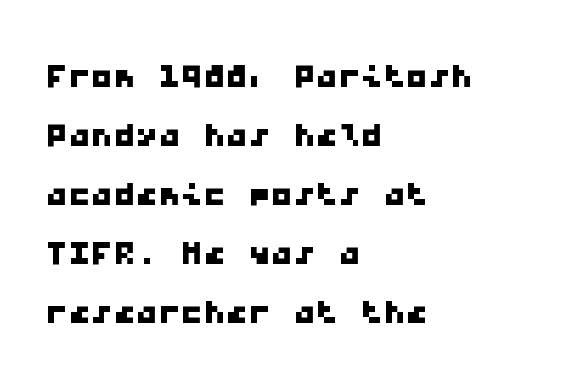
The designer went with a sans here, leaving each stem footless. Has an underline been added? It has not. Whoever set this chose a conventional vertical rhythm. A typesetter would call this zero additional tracking.
